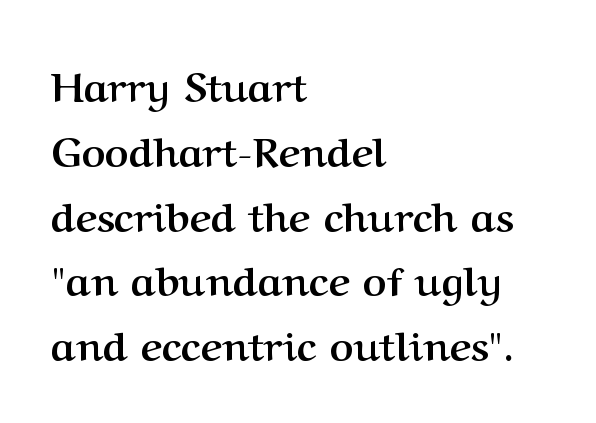
The string is rendered with underlining switched off. The paragraph shown leans on its left margin. This sample has the flowing, uneven cadence of proportional lettering. The typesetting leans heavy: a genuine bold. To sum up the face: it has serifs.
